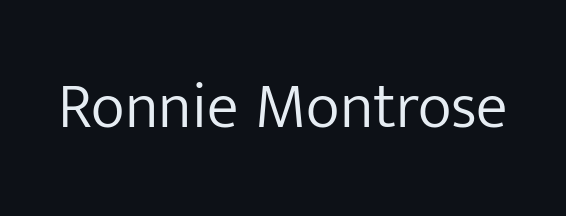
Underlining? Definitely not there. This sample has the flowing, uneven cadence of proportional lettering. Every character sits straight up, as roman type does. The cut favours lightness, reaching ordinary text weight at its darkest.
